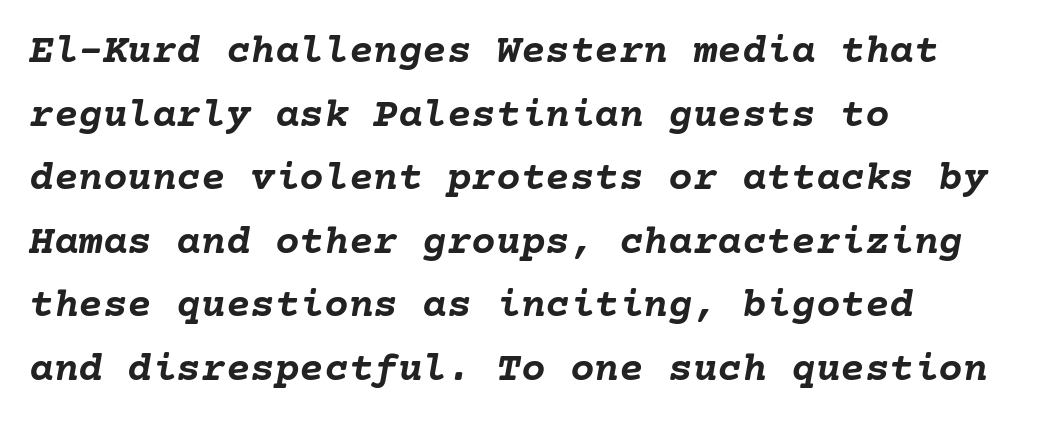
The leading is moderate, giving the passage an even texture. Students, note that the glyphs here touch the page at normal intervals. Underlining? Definitely not there. Italic? Definitely — the glyphs are oblique. Visually the block forms a straight wall on the left and a jagged coastline on the right.
